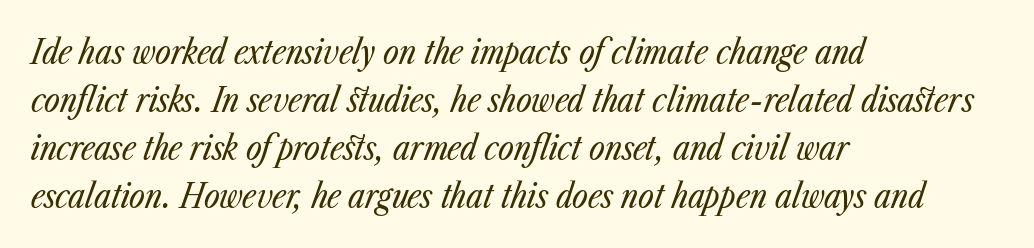
The image shows 34 px regular-weight, condensed type, italic (leaning right); set left-aligned, normal line spacing (1.41x), normal letter spacing, not underlined; low stroke contrast and a medium x-height.
